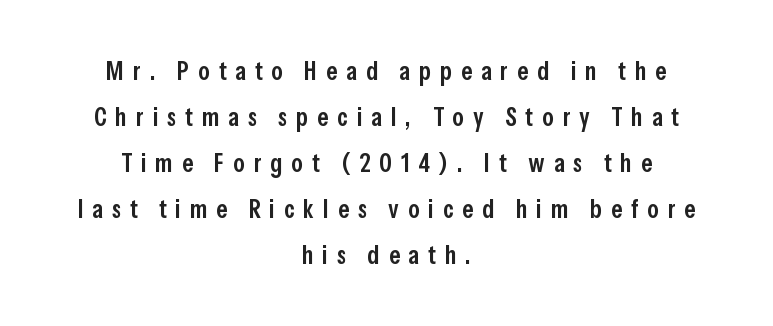
Q: Is the text bold? A: Semi-bold.
Q: Is the text italic (slanted)? A: No, it is upright.
Q: Is the text underlined? A: No.
Q: How is the paragraph aligned? A: Centered.
Q: Is the spacing between letters normal or unusually wide? A: Unusually wide.
